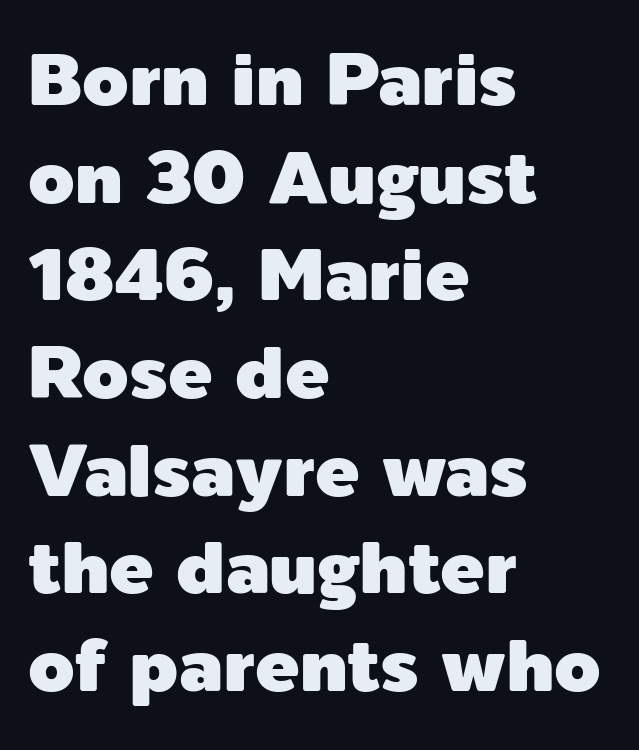
{"serif": "no", "italic": "no", "width": "normal", "x_height": "medium", "monospaced": "no", "underline": "no", "align": "left", "line_spacing": "normal", "line_spacing_ratio": 1.32, "letter_spacing": "normal", "letter_spacing_em": 0.0, "glyph_px": 74}
